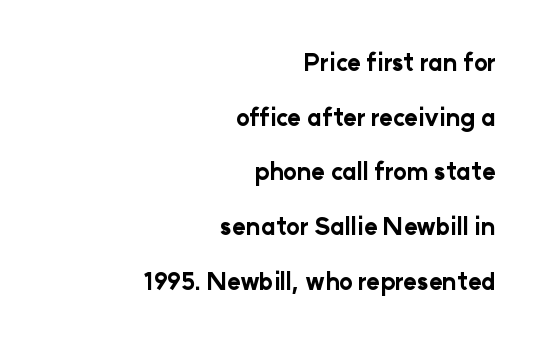
The image shows 23 px bold type, upright; set right-aligned, loose line spacing (2.38x), normal letter spacing, not underlined.
